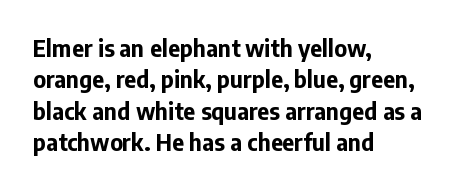
{"italic": "no", "bold": "yes", "underline": "no", "align": "left", "line_spacing": "normal", "line_spacing_ratio": 1.36, "letter_spacing": "normal", "letter_spacing_em": 0.0, "glyph_px": 23}
